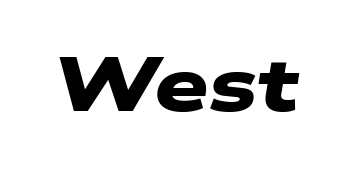
The image shows 77 px heavy, wide sans-serif type; set normal letter spacing, not underlined; low stroke contrast and a medium x-height.
